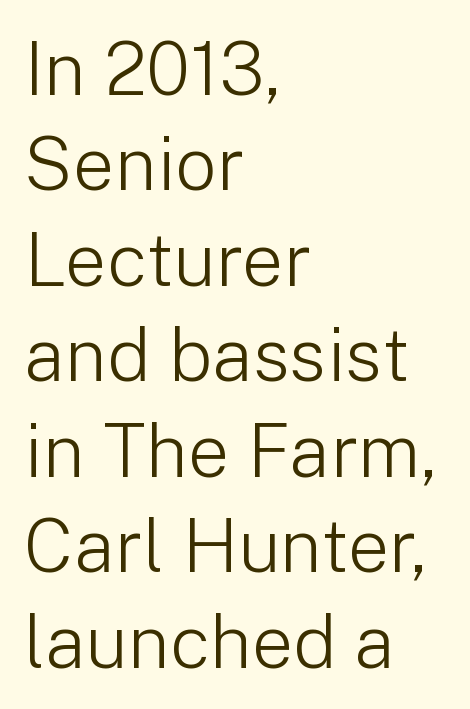
Q: Is the text bold? A: No.
Q: Is the text italic (slanted)? A: No, it is upright.
Q: Is the typeface a serif or a sans-serif typeface? A: Sans-serif.
Q: Is the text underlined? A: No.
Q: How is the paragraph aligned? A: Left-aligned.
Q: Is the spacing between letters normal or unusually wide? A: Normal.
Q: Is the spacing between lines tight, normal or loose? A: Normal.
Q: Width (condensed, normal, or wide)? A: Normal.
Q: Stroke contrast? A: Low.
Q: x-height? A: Medium.
Q: Monospaced? A: No.
